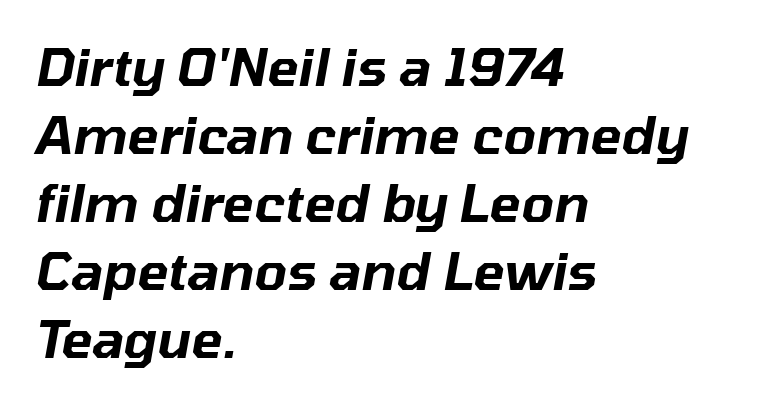
{"italic": "yes", "lean": "right", "slant_degrees": 10, "width": "normal", "stroke_contrast": "low", "x_height": "medium", "monospaced": "no", "underline": "no", "align": "left", "line_spacing": "normal", "line_spacing_ratio": 1.31, "letter_spacing": "normal", "letter_spacing_em": 0.0, "glyph_px": 52}
